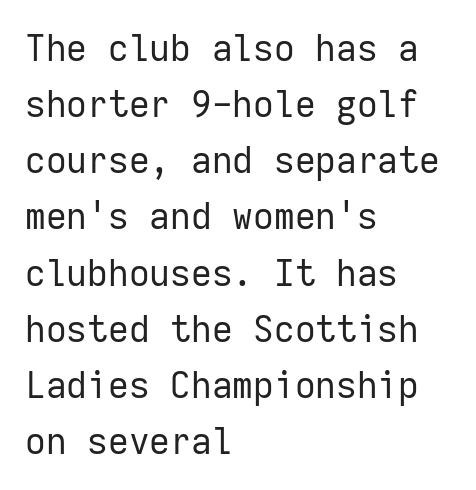
{"serif": "no", "italic": "no", "bold": "no", "weight": "regular", "width": "normal", "stroke_contrast": "low", "x_height": "medium", "monospaced": "yes", "underline": "no", "align": "left", "line_spacing": "normal", "line_spacing_ratio": 1.56, "letter_spacing": "normal", "letter_spacing_em": 0.0, "glyph_px": 36}
